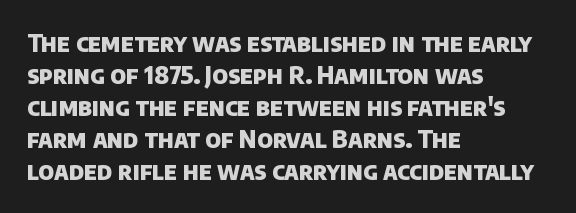
The image shows 24 px bold type; set left-aligned, normal line spacing (1.33x), normal letter spacing, not underlined.
